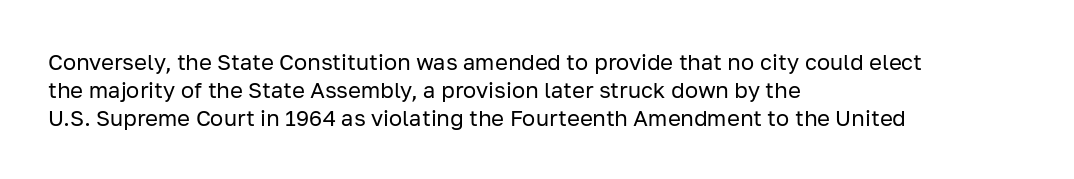
Q: Is the text bold? A: No.
Q: Is the text italic (slanted)? A: No, it is upright.
Q: Is the text underlined? A: No.
Q: How is the paragraph aligned? A: Left-aligned.
Q: Is the spacing between letters normal or unusually wide? A: Normal.
Q: Is the spacing between lines tight, normal or loose? A: Normal.
